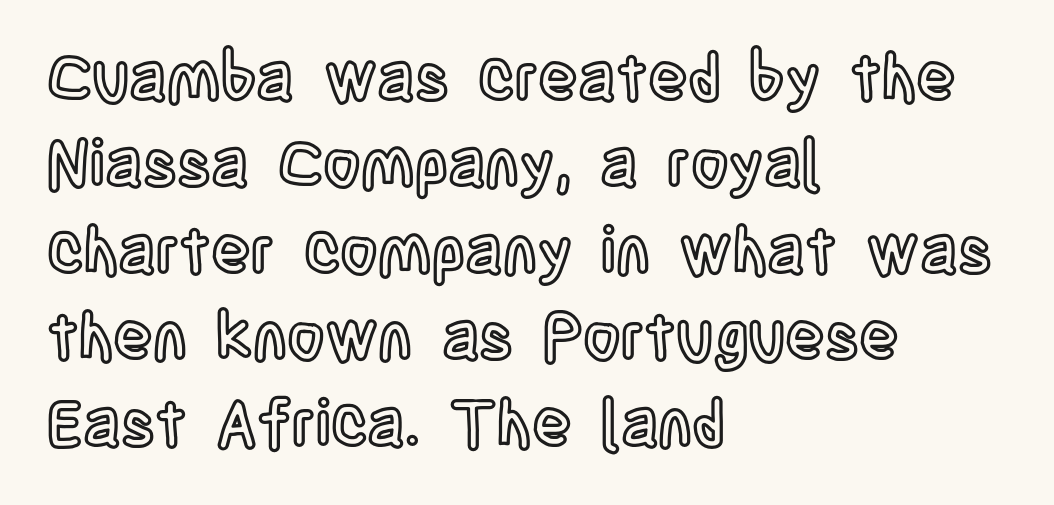
{"italic": "no", "width": "condensed", "x_height": "large", "monospaced": "no", "underline": "no", "align": "left", "line_spacing": "normal", "line_spacing_ratio": 1.33, "letter_spacing": "normal", "letter_spacing_em": 0.0, "glyph_px": 65}
